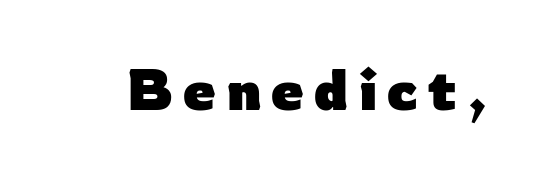
This is roman type, the default non-slanted kind. Rule under the text: the space is simply empty. Nothing sits at the stroke ends, so this counts as sans-serif. Weight check: bold — yes, fully. Think of a printed novel: that variable character pitch is what you see here.
